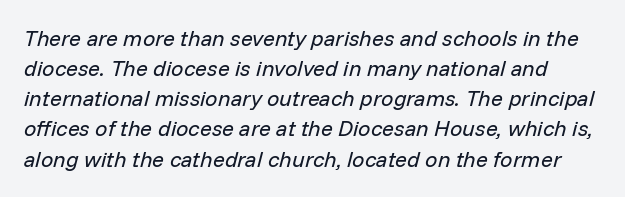
{"italic": "yes", "lean": "right", "slant_degrees": 14, "bold": "no", "underline": "no", "line_spacing": "normal", "line_spacing_ratio": 1.37, "letter_spacing": "normal", "letter_spacing_em": 0.0, "glyph_px": 22}
